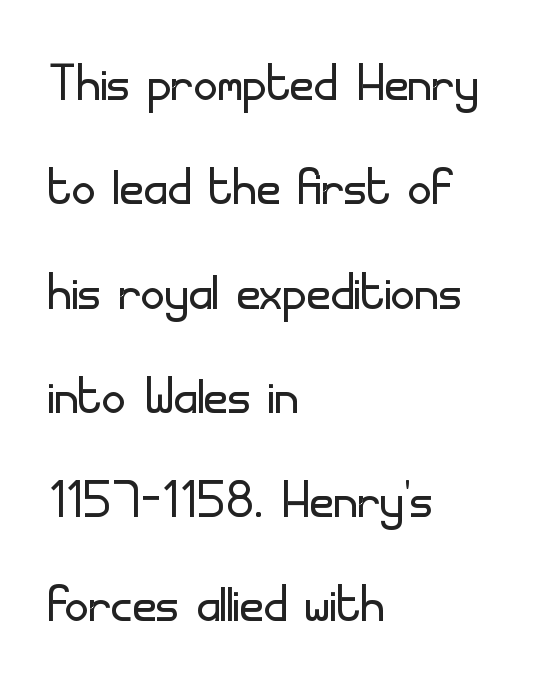
The image shows 66 px light sans-serif type, upright; set left-aligned, normal line spacing (1.58x), normal letter spacing, not underlined; low stroke contrast and a small x-height.
